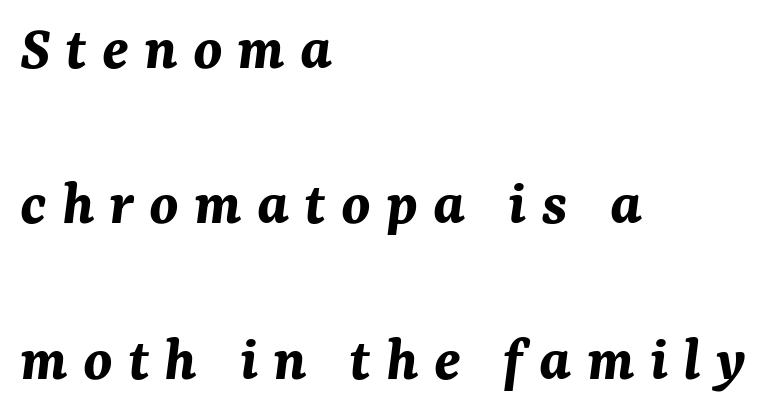
The image shows 65 px bold type, italic (leaning right); set left-aligned, loose line spacing (2.39x), unusually wide letter spacing (+0.23 em), not underlined; medium stroke contrast and a medium x-height.
